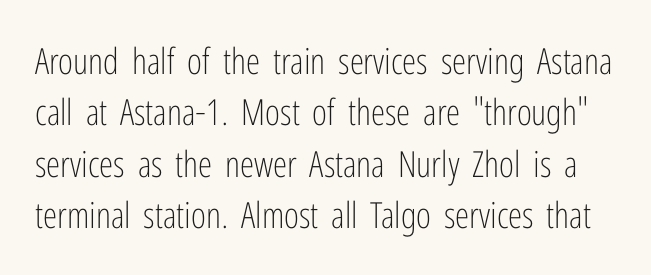
Q: Is the text bold? A: No.
Q: Is the text italic (slanted)? A: No, it is upright.
Q: Is the typeface a serif or a sans-serif typeface? A: Sans-serif.
Q: Is the text underlined? A: No.
Q: Is the spacing between letters normal or unusually wide? A: Normal.
Q: Is the spacing between lines tight, normal or loose? A: Normal.
Q: Width (condensed, normal, or wide)? A: Condensed.
Q: Stroke contrast? A: Low.
Q: x-height? A: Medium.
Q: Monospaced? A: No.
